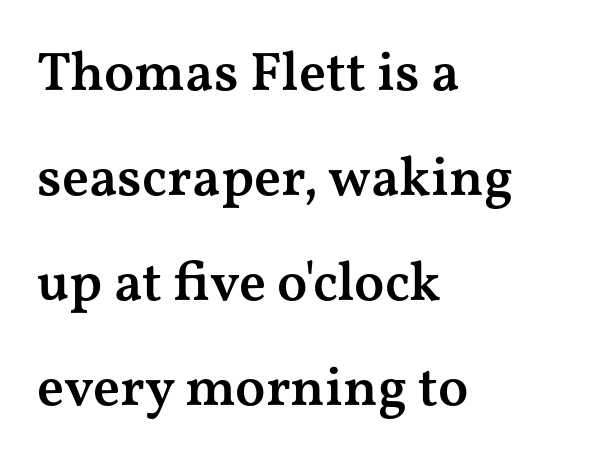
The image shows 55 px semibold, wide serif type, upright; set left-aligned, loose line spacing (1.91x), normal letter spacing, not underlined; medium stroke contrast and a medium x-height.
